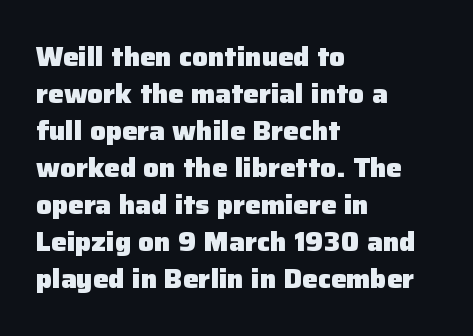
These words are printed bold, with thick strokes throughout. Between one letter and the next there's only the usual sliver of space. The letters stand straight up with perfectly vertical stems. The rendering anchors every line to the left-hand side. The leading is moderate, giving the passage an even texture.
